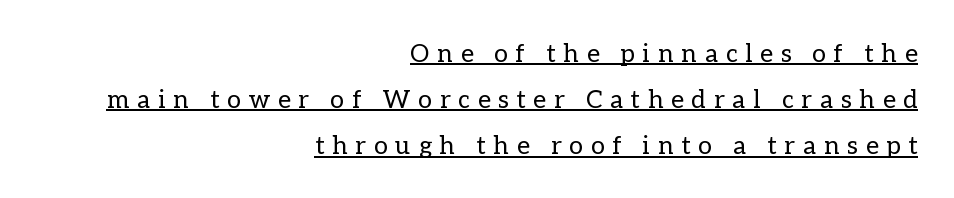
Letter spacing: wide. Rendered with straight, roman letterforms. Is this a heavy cut? Hardly; it is regular or lighter. One-word summary of the alignment: right. This sample carries an underscore along the baseline area.
